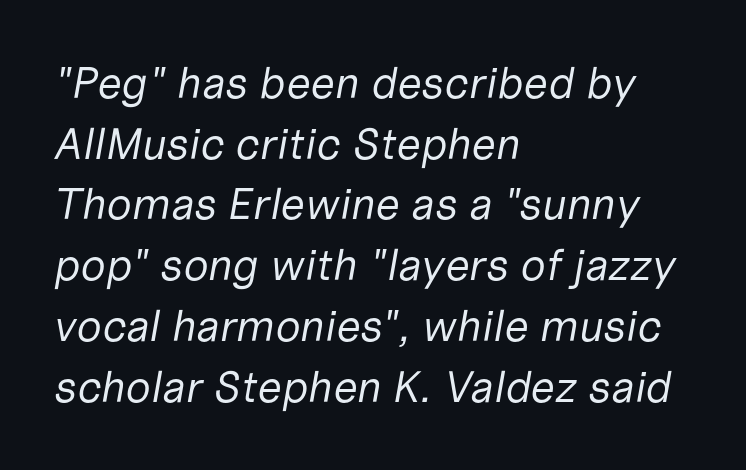
Descender tails drop into unmarked territory. Characters are canted at an angle relative to the baseline's perpendicular. The rendering uses natural spacing where letterforms have individual widths. A quiet, ordinary-to-light weight characterises the typeface. The passage shown stacks its lines at a standard gap. Teacher's note: observe the even left margin — that is flush-left alignment.
